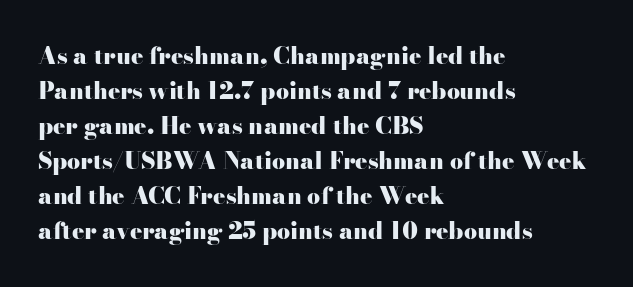
A normal amount of white space separates one row of letters from the next. The lines in this sample share a left origin and differ only in where they stop. Characters follow at the spacing the type designer built in. In terms of weight, the rendering is a true, heavy bold.
